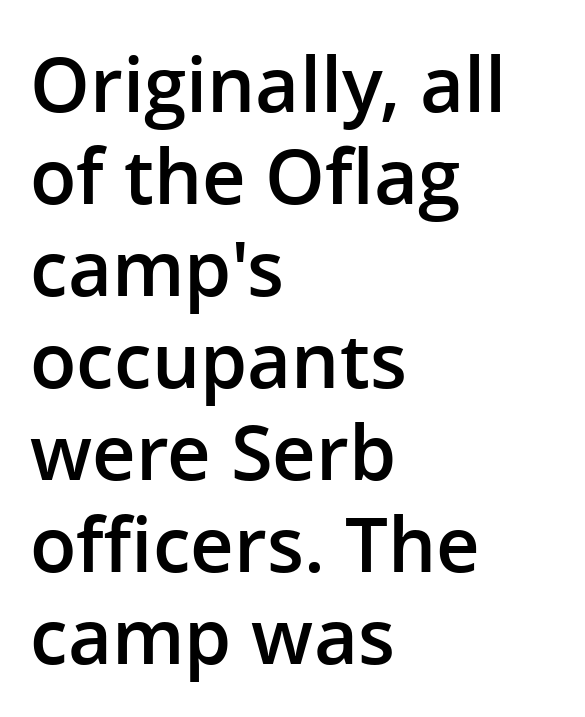
The image shows 76 px semibold sans-serif type, upright; set left-aligned, line spacing 1.21x, normal letter spacing, not underlined; low stroke contrast and a medium x-height.
